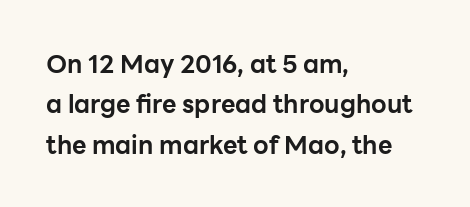
Q: Is the text bold? A: Yes.
Q: Is the text italic (slanted)? A: No, it is upright.
Q: Is the text underlined? A: No.
Q: How is the paragraph aligned? A: Left-aligned.
Q: Is the spacing between letters normal or unusually wide? A: Normal.
Q: Is the spacing between lines tight, normal or loose? A: Normal.
